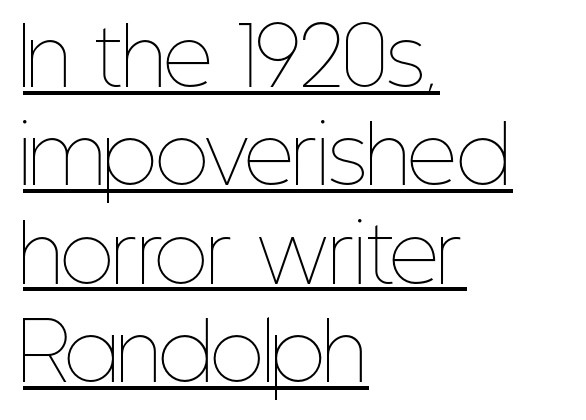
The image shows 78 px thin, condensed type, upright; set left-aligned, normal line spacing (1.26x), normal letter spacing, underlined; low stroke contrast and a medium x-height.
